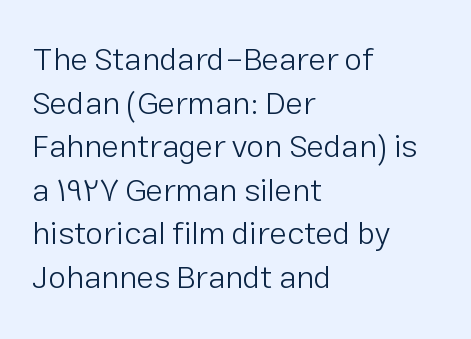
The image shows 32 px light sans-serif type, upright; set left-aligned, normal line spacing (1.36x), normal letter spacing, not underlined; low stroke contrast and a medium x-height.
